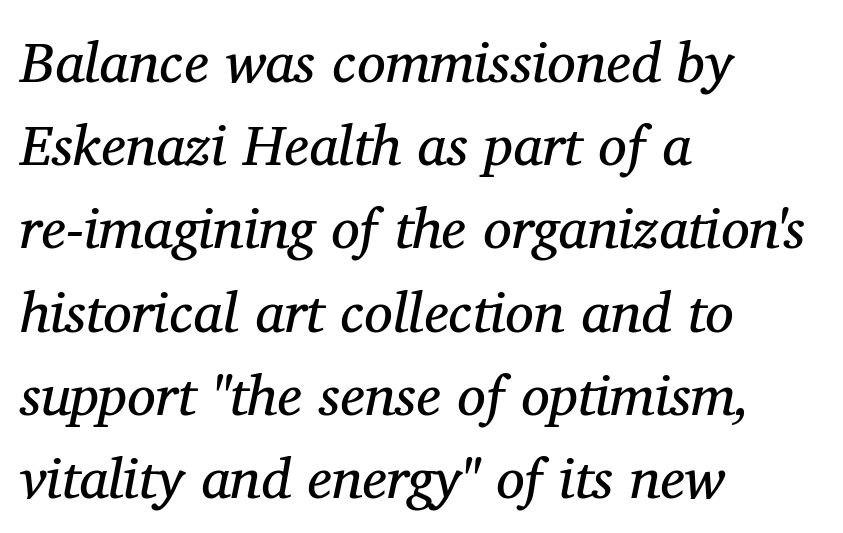
Q: Is the text bold? A: No.
Q: Is the text italic (slanted)? A: Yes, it leans right by about 11 degrees.
Q: Is the typeface a serif or a sans-serif typeface? A: Serif.
Q: Is the text underlined? A: No.
Q: How is the paragraph aligned? A: Left-aligned.
Q: Is the spacing between letters normal or unusually wide? A: Normal.
Q: Is the spacing between lines tight, normal or loose? A: Normal.
Q: Width (condensed, normal, or wide)? A: Normal.
Q: Stroke contrast? A: Medium.
Q: x-height? A: Medium.
Q: Monospaced? A: No.
